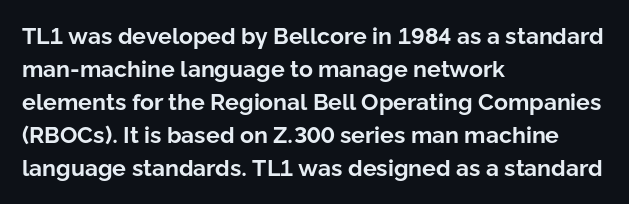
{"italic": "no", "bold": "yes", "underline": "no", "align": "left", "line_spacing": "normal", "line_spacing_ratio": 1.44, "letter_spacing": "normal", "letter_spacing_em": 0.0, "glyph_px": 23}
